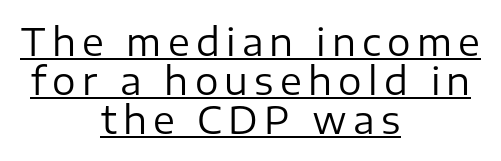
The image shows 37 px regular-weight sans-serif type, upright; set centered, tight line spacing (1.06x), underlined; low stroke contrast and a medium x-height.
